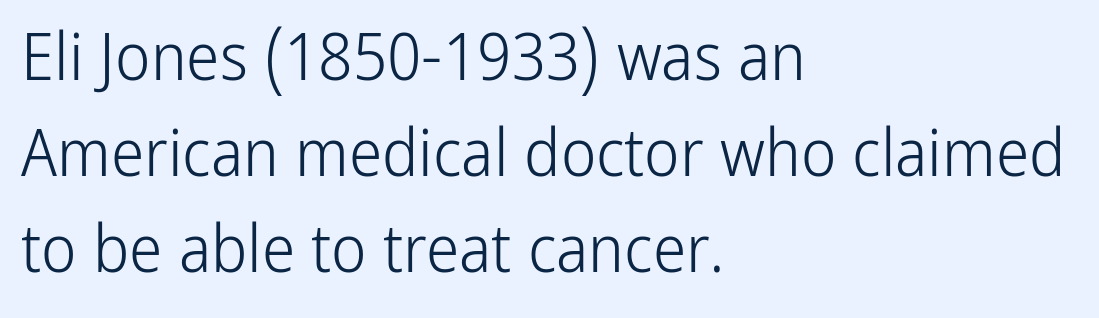
The image shows 67 px light, condensed sans-serif type, upright; set left-aligned, normal line spacing (1.43x), normal letter spacing, not underlined; low stroke contrast and a medium x-height.
